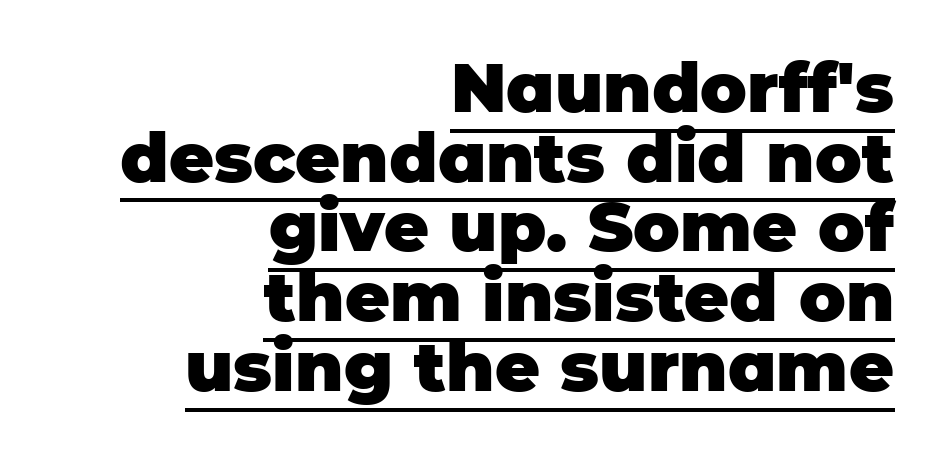
The image shows 69 px heavy sans-serif type, upright; set right-aligned, tight line spacing (1.01x), normal letter spacing, underlined; low stroke contrast and a large x-height.
